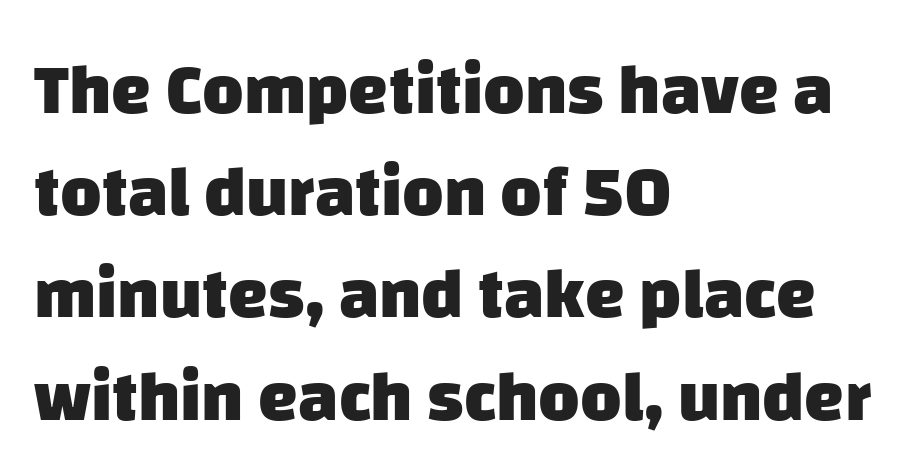
Q: Is the text bold? A: Yes.
Q: Is the typeface a serif or a sans-serif typeface? A: Sans-serif.
Q: Is the text underlined? A: No.
Q: How is the paragraph aligned? A: Left-aligned.
Q: Is the spacing between letters normal or unusually wide? A: Normal.
Q: Is the spacing between lines tight, normal or loose? A: Normal.
Q: Width (condensed, normal, or wide)? A: Normal.
Q: Stroke contrast? A: Low.
Q: x-height? A: Large.
Q: Monospaced? A: No.
